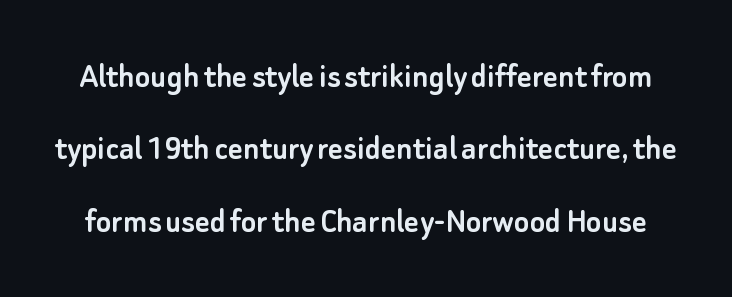
The space between consecutive lines is lavish. Observe the absence of serifs on each vertical stroke in this sample. The specimen omits any rule beneath the text block's lines. Rendered with straight, roman letterforms. A typesetter would call this proportional, since set widths differ per character. Nothing unusual about the tracking: characters are spaced as the font intends.
